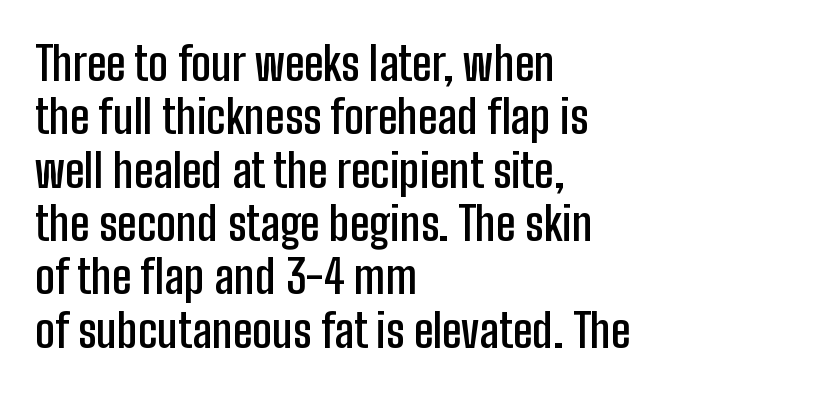
Q: Is the text bold? A: Semi-bold.
Q: Is the text italic (slanted)? A: No, it is upright.
Q: Is the typeface a serif or a sans-serif typeface? A: Sans-serif.
Q: Is the text underlined? A: No.
Q: How is the paragraph aligned? A: Left-aligned.
Q: Is the spacing between letters normal or unusually wide? A: Normal.
Q: Width (condensed, normal, or wide)? A: Condensed.
Q: Stroke contrast? A: Low.
Q: x-height? A: Medium.
Q: Monospaced? A: No.
